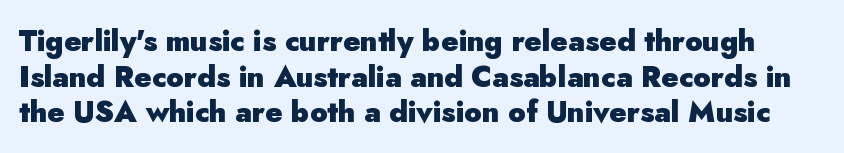
Q: Is the text bold? A: Yes.
Q: Is the text italic (slanted)? A: No, it is upright.
Q: Is the typeface a serif or a sans-serif typeface? A: Sans-serif.
Q: Is the text underlined? A: No.
Q: Is the spacing between letters normal or unusually wide? A: Normal.
Q: Width (condensed, normal, or wide)? A: Normal.
Q: Stroke contrast? A: Low.
Q: x-height? A: Small.
Q: Monospaced? A: No.
